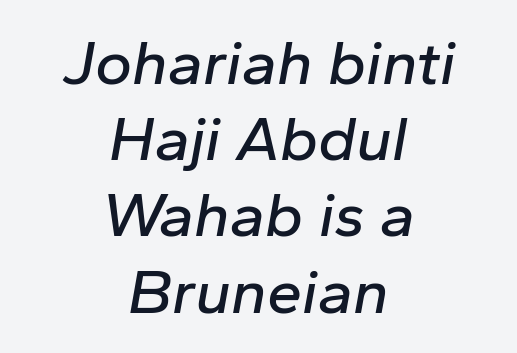
Q: Is the text italic (slanted)? A: Yes, it leans right by about 10 degrees.
Q: Is the text underlined? A: No.
Q: How is the paragraph aligned? A: Centered.
Q: Is the spacing between letters normal or unusually wide? A: Normal.
Q: Width (condensed, normal, or wide)? A: Normal.
Q: Stroke contrast? A: Low.
Q: x-height? A: Medium.
Q: Monospaced? A: No.
